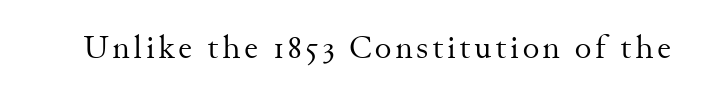
The image shows 32 px regular-weight serif type, upright; set not underlined; medium stroke contrast and a small x-height.
